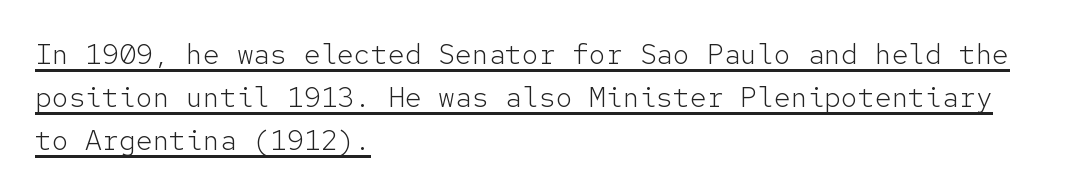
{"serif": "no", "italic": "no", "bold": "no", "weight": "light", "width": "normal", "stroke_contrast": "low", "x_height": "medium", "monospaced": "yes", "underline": "yes", "align": "left", "line_spacing": "normal", "line_spacing_ratio": 1.54, "letter_spacing": "normal", "letter_spacing_em": 0.0, "glyph_px": 28}
